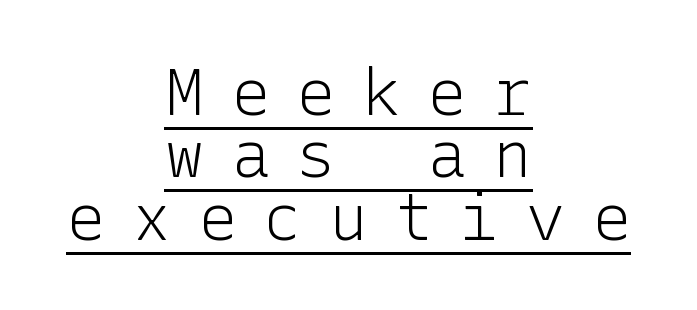
Q: Is the text bold? A: No.
Q: Is the text italic (slanted)? A: No, it is upright.
Q: Is the typeface a serif or a sans-serif typeface? A: Sans-serif.
Q: Is the text underlined? A: Yes.
Q: How is the paragraph aligned? A: Centered.
Q: Is the spacing between letters normal or unusually wide? A: Unusually wide.
Q: Is the spacing between lines tight, normal or loose? A: Tight.
Q: Width (condensed, normal, or wide)? A: Normal.
Q: Stroke contrast? A: Low.
Q: x-height? A: Medium.
